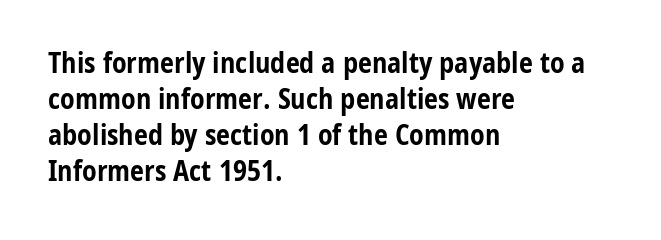
No extra tracking has been applied to these lines. If you drew a line through each stem, it would be perfectly vertical. The typeface chosen for these lines omits serifs. Quick note: interline space is typical. Where is the straight margin? On the left. Emphasis by weight is at full strength: bold.
